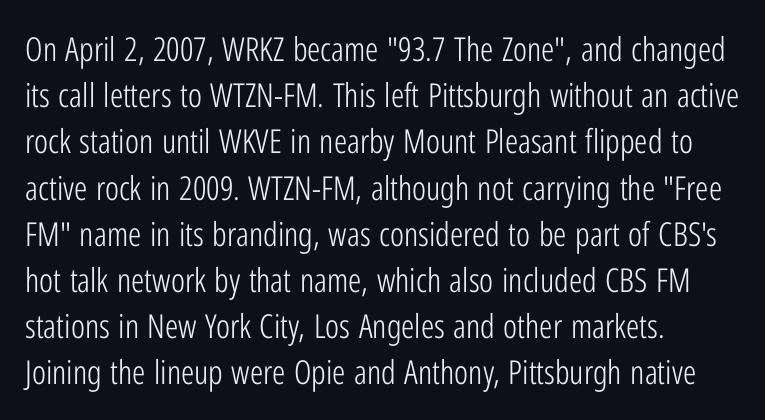
What kind of face is this? One without serifs — a sans. This reads as an unemphasized weight, regular at the heaviest. Each letter keeps its own natural width here, so spacing adapts to shape. A clean baseline with only descenders dipping below it.
